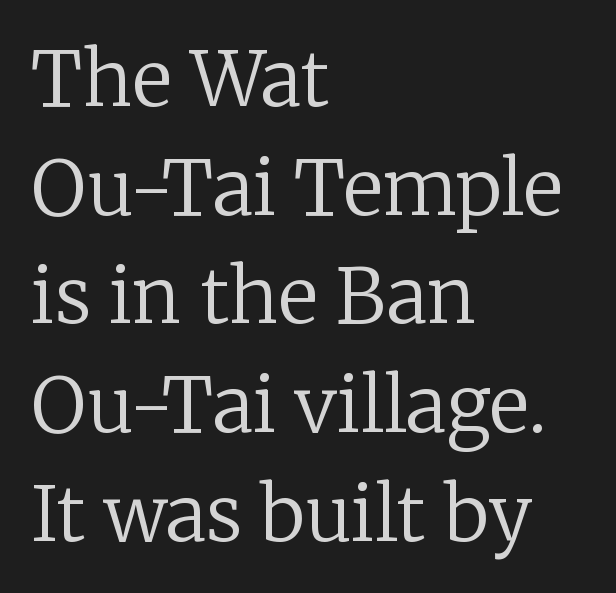
This rendering employs a face with finishing strokes, i.e., a serif. Spacing verdict: proportional, widths tailored to each character. The letterforms sit shoulder to shoulder at normal distance. You can tell it's not italic because the verticals are truly vertical. Interline gaps are of average width in this sample. Casual observation: everything's shoved over to the left.
